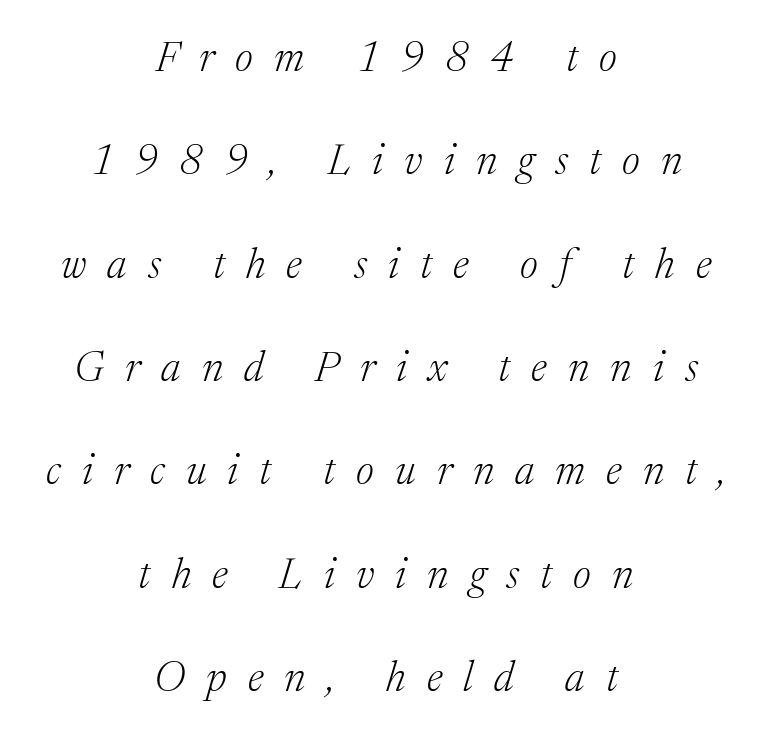
Q: Is the text bold? A: No.
Q: Is the text italic (slanted)? A: Yes, it leans right by about 17 degrees.
Q: Is the typeface a serif or a sans-serif typeface? A: Serif.
Q: Is the text underlined? A: No.
Q: How is the paragraph aligned? A: Centered.
Q: Is the spacing between letters normal or unusually wide? A: Unusually wide.
Q: Is the spacing between lines tight, normal or loose? A: Loose.
Q: Width (condensed, normal, or wide)? A: Normal.
Q: Stroke contrast? A: Medium.
Q: x-height? A: Medium.
Q: Monospaced? A: No.
